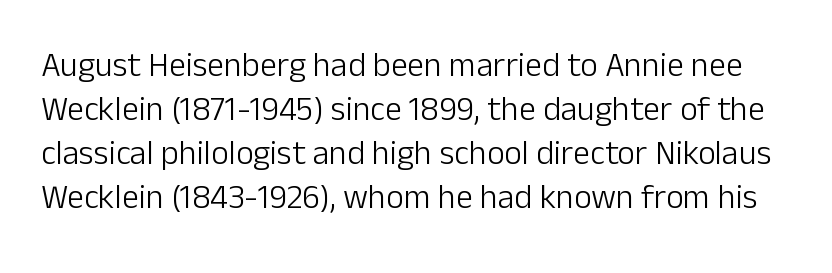
Q: Is the text bold? A: No.
Q: Is the text italic (slanted)? A: No, it is upright.
Q: Is the typeface a serif or a sans-serif typeface? A: Sans-serif.
Q: Is the text underlined? A: No.
Q: Is the spacing between letters normal or unusually wide? A: Normal.
Q: Is the spacing between lines tight, normal or loose? A: Normal.
Q: Width (condensed, normal, or wide)? A: Normal.
Q: Stroke contrast? A: Low.
Q: x-height? A: Medium.
Q: Monospaced? A: No.
